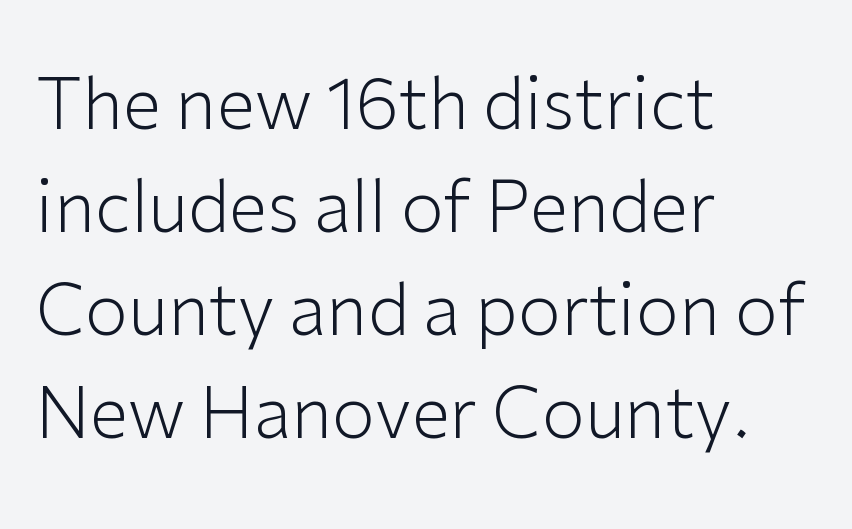
The passage shown is typeset with a sans-serif family. Caption: multi-line text, flush left, ragged right. Spacing verdict: proportional, widths tailored to each character. Stroke thickness stays within the range of a standard reading face or lighter.
